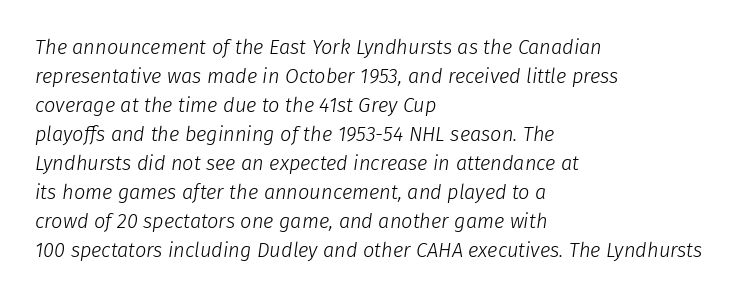
The image shows 20 px text type, italic (leaning right); set left-aligned, normal line spacing (1.45x), normal letter spacing, not underlined.
